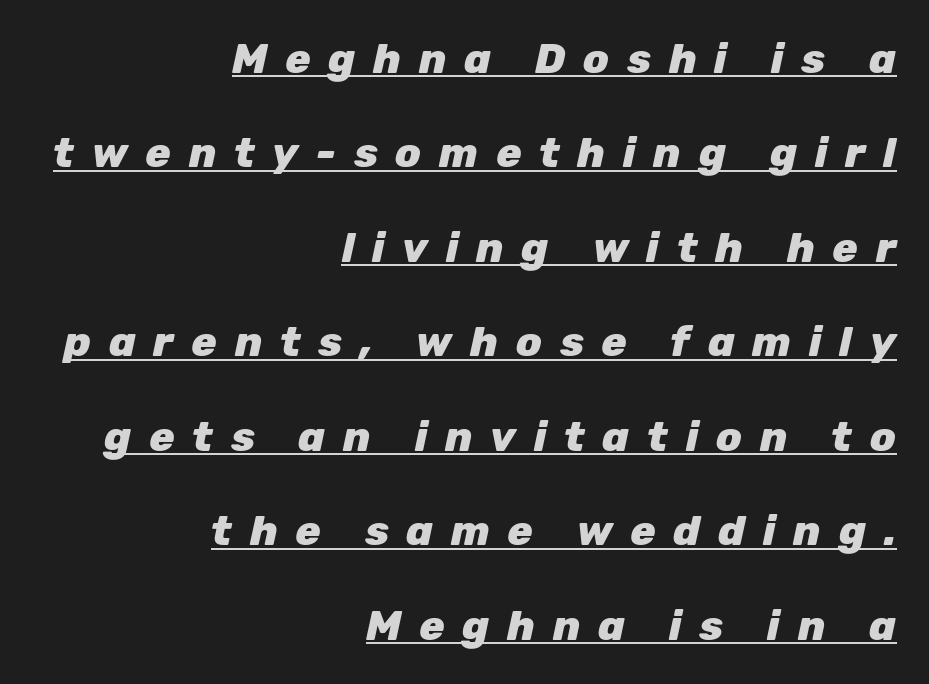
Q: Is the text bold? A: Yes.
Q: Is the text italic (slanted)? A: Yes, it leans right by about 12 degrees.
Q: Is the text underlined? A: Yes.
Q: How is the paragraph aligned? A: Right-aligned.
Q: Is the spacing between letters normal or unusually wide? A: Unusually wide.
Q: Is the spacing between lines tight, normal or loose? A: Loose.
Q: Width (condensed, normal, or wide)? A: Normal.
Q: Stroke contrast? A: Low.
Q: x-height? A: Medium.
Q: Monospaced? A: No.
